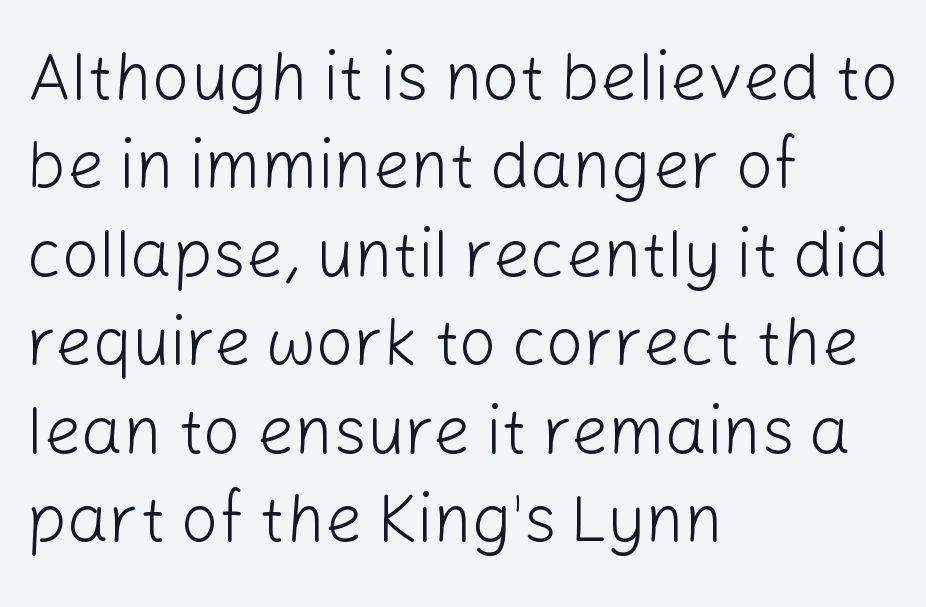
The rendering anchors every line to the left-hand side. Varying glyph widths throughout — classic text-font behaviour. The type is set solid horizontally, with unmodified tracking. This sample uses an upright cut, with every glyph sitting square on the baseline. Serif or sans? Sans — the stroke terminals are bare.
